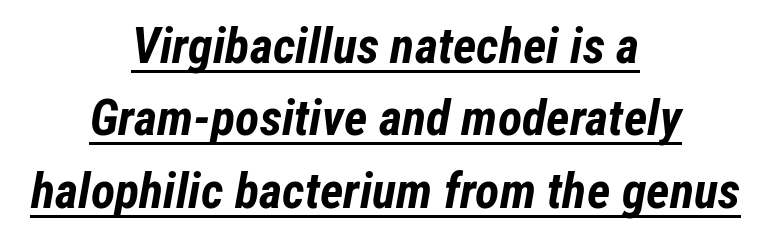
{"italic": "yes", "lean": "right", "slant_degrees": 12, "bold": "yes", "weight": "bold", "width": "condensed", "stroke_contrast": "low", "x_height": "medium", "monospaced": "no", "underline": "yes", "align": "center", "line_spacing": "normal", "line_spacing_ratio": 1.45, "letter_spacing": "normal", "letter_spacing_em": 0.0, "glyph_px": 50}
